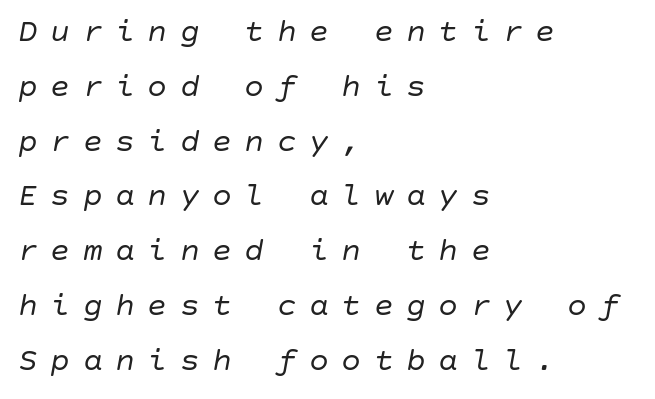
{"italic": "yes", "lean": "right", "slant_degrees": 10, "bold": "no", "weight": "regular", "width": "normal", "stroke_contrast": "low", "x_height": "large", "underline": "no", "align": "left", "line_spacing": "normal", "line_spacing_ratio": 1.66, "letter_spacing": "wide", "letter_spacing_em": 0.38, "glyph_px": 33}
